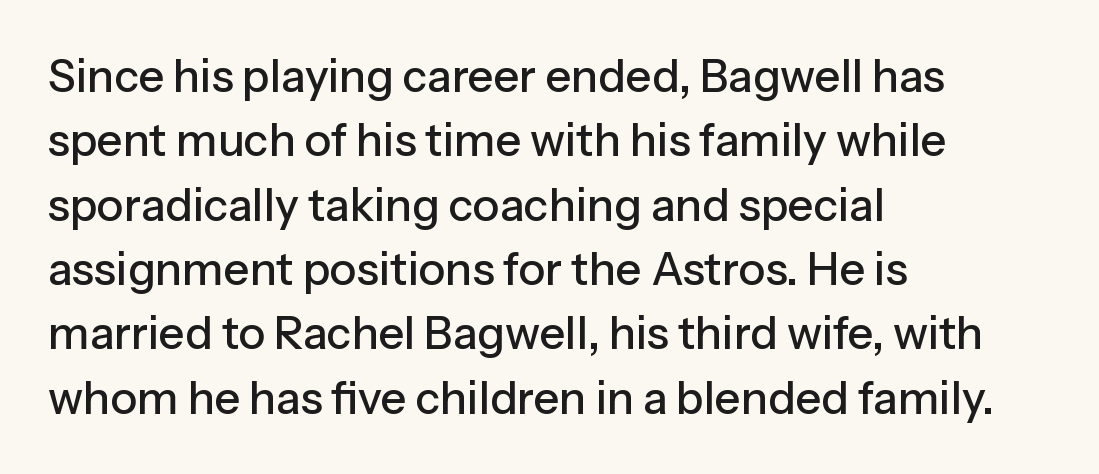
{"serif": "no", "italic": "no", "width": "normal", "stroke_contrast": "low", "x_height": "medium", "monospaced": "no", "underline": "no", "align": "left", "line_spacing": "normal", "line_spacing_ratio": 1.43, "letter_spacing": "normal", "letter_spacing_em": 0.0, "glyph_px": 45}
